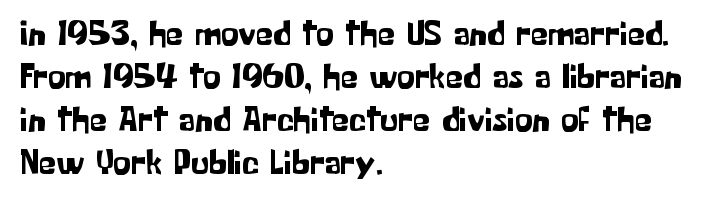
Q: Is the text italic (slanted)? A: No, it is upright.
Q: Is the typeface a serif or a sans-serif typeface? A: Sans-serif.
Q: Is the text underlined? A: No.
Q: How is the paragraph aligned? A: Left-aligned.
Q: Is the spacing between letters normal or unusually wide? A: Normal.
Q: Width (condensed, normal, or wide)? A: Normal.
Q: Stroke contrast? A: Low.
Q: x-height? A: Medium.
Q: Monospaced? A: No.
